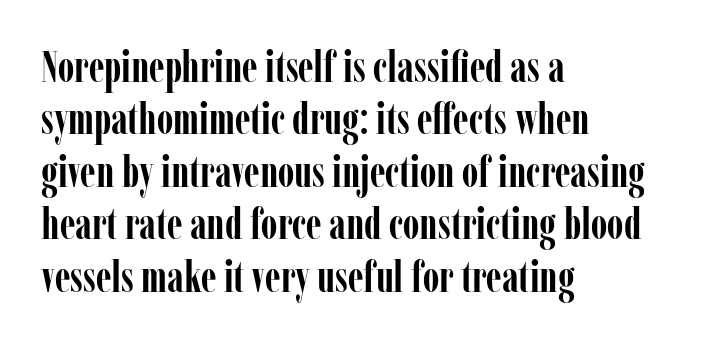
The rendering keeps characters at their native spacing. Has an underline been added? It has not. The letters stand straight up with perfectly vertical stems. The lines are quadded left. This sample has the flowing, uneven cadence of proportional lettering. How heavy is the stroke? Heavy — this is a bold.
